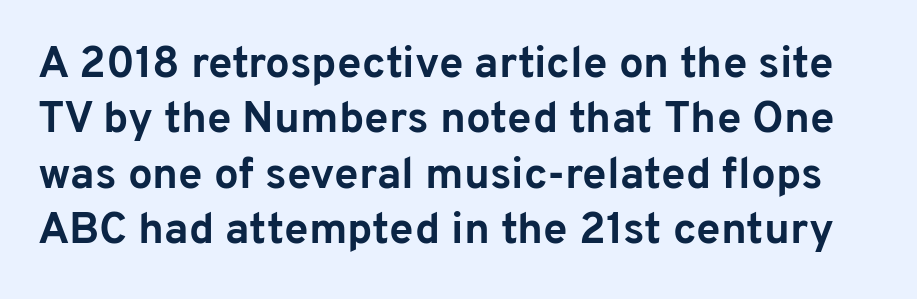
Vertical strokes here are truly vertical. Spacing verdict: proportional, widths tailored to each character. The lines sit at an ordinary, default distance from one another. Stroke terminals: plain, sans-serif. In terms of weight, the rendering is a true, heavy bold.
